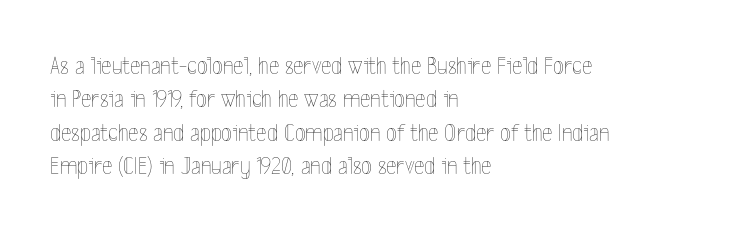
Notice how the stems are strictly vertical — no italics here. Clear beneath every line of the passage. Compared with typical paragraphs, the rows here are spaced about the same. The letters look calm and open, with moderate or lighter stems. Spacing between characters is what you'd get straight out of the box.
